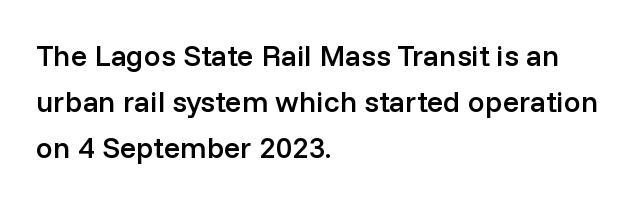
{"serif": "no", "italic": "no", "bold": "semi", "weight": "semibold", "width": "normal", "stroke_contrast": "low", "x_height": "medium", "monospaced": "no", "underline": "no", "align": "left", "line_spacing": "normal", "line_spacing_ratio": 1.54, "letter_spacing": "normal", "letter_spacing_em": 0.0, "glyph_px": 30}
